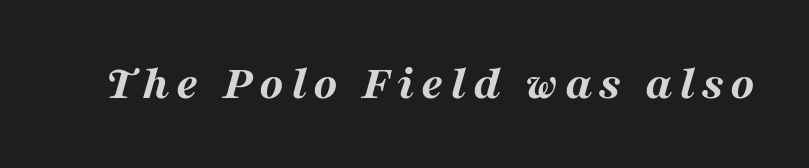
Q: Is the text bold? A: Yes.
Q: Is the text italic (slanted)? A: Yes, it leans right by about 16 degrees.
Q: Is the text underlined? A: No.
Q: Width (condensed, normal, or wide)? A: Wide.
Q: Stroke contrast? A: Medium.
Q: x-height? A: Medium.
Q: Monospaced? A: No.
